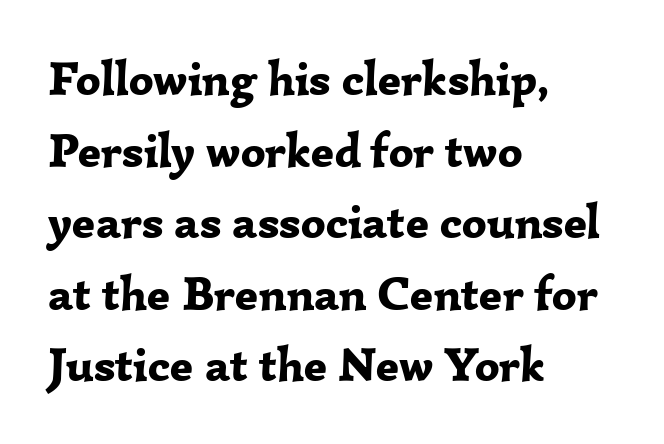
{"serif": "yes", "italic": "no", "bold": "yes", "weight": "bold", "width": "normal", "stroke_contrast": "low", "x_height": "medium", "monospaced": "no", "underline": "no", "align": "left", "line_spacing": "normal", "line_spacing_ratio": 1.49, "letter_spacing": "normal", "letter_spacing_em": 0.0, "glyph_px": 48}
